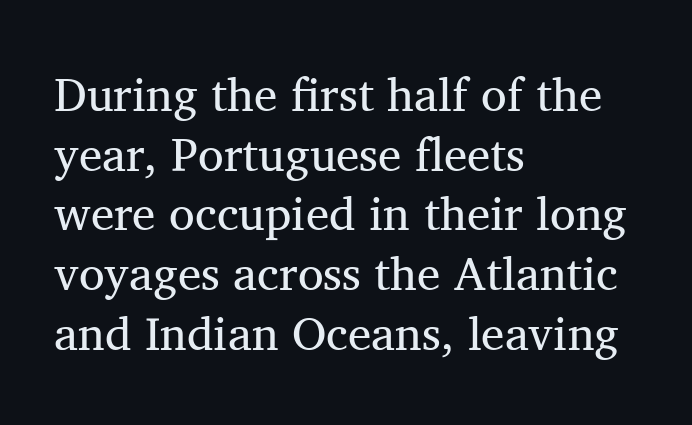
Q: Is the text bold? A: No.
Q: Is the text italic (slanted)? A: No, it is upright.
Q: Is the typeface a serif or a sans-serif typeface? A: Serif.
Q: Is the text underlined? A: No.
Q: How is the paragraph aligned? A: Left-aligned.
Q: Is the spacing between letters normal or unusually wide? A: Normal.
Q: Is the spacing between lines tight, normal or loose? A: Normal.
Q: Width (condensed, normal, or wide)? A: Normal.
Q: Stroke contrast? A: Medium.
Q: x-height? A: Medium.
Q: Monospaced? A: No.
